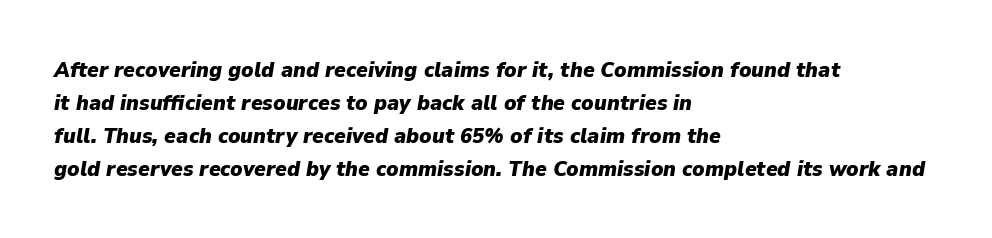
Q: Is the text bold? A: Yes.
Q: Is the text italic (slanted)? A: Yes, it leans right by about 9 degrees.
Q: Is the text underlined? A: No.
Q: How is the paragraph aligned? A: Left-aligned.
Q: Is the spacing between letters normal or unusually wide? A: Normal.
Q: Is the spacing between lines tight, normal or loose? A: Normal.
